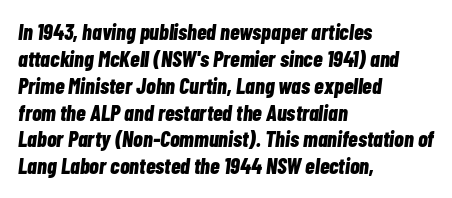
The setting favours the left margin, as ordinary paragraphs usually do. Underline: absent. Look at the stroke-to-counter ratio: heavy, a bold. The axis of the letterforms is tilted away from vertical.
